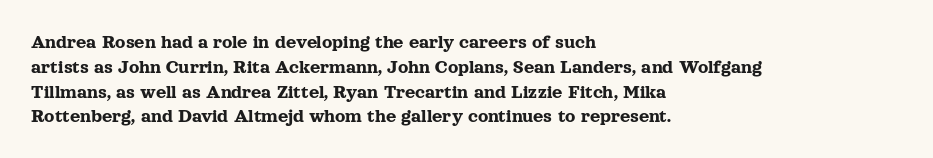
{"italic": "no", "underline": "no", "align": "left", "line_spacing_ratio": 1.24, "letter_spacing": "normal", "letter_spacing_em": 0.0, "glyph_px": 20}
